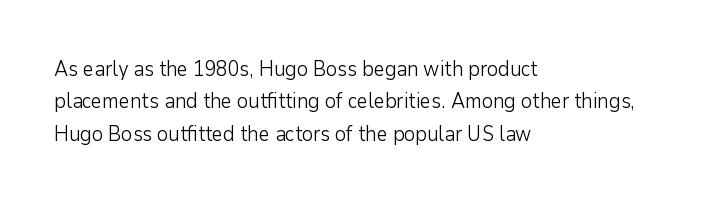
{"italic": "no", "bold": "no", "underline": "no", "align": "left", "line_spacing": "normal", "line_spacing_ratio": 1.54, "letter_spacing": "normal", "letter_spacing_em": 0.0, "glyph_px": 21}
